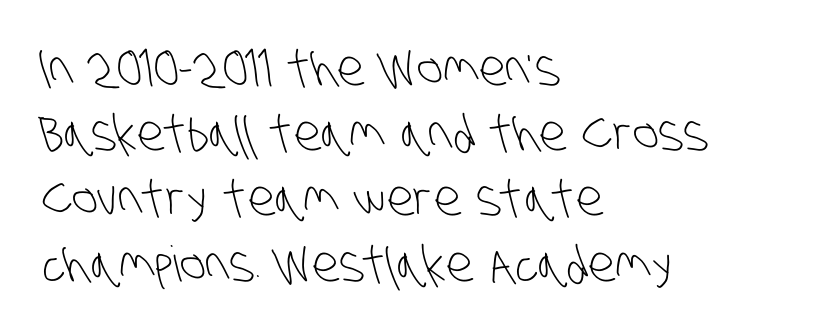
Reading down the block, your eye returns to a fixed left position each line. Does extra space separate the letters? No, they use regular spacing. Is the stroke heavy? The answer is a plain regular-or-lighter. Whoever set this chose a conventional vertical rhythm. Descender tails drop into unmarked territory. The rendering shows plain stroke endings on the letterforms — a sans-serif design.
